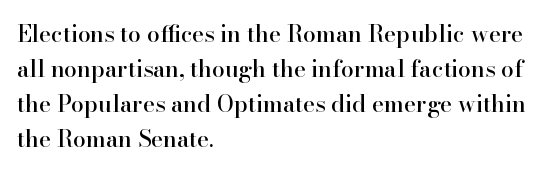
Left-aligned paragraph, ragged on the right. This sample uses an upright cut, with every glyph sitting square on the baseline. Only glyphs here, with clear space below each row. In terms of letterspacing, this is plain default setting. The line-height multiplier appears to be the usual default.
